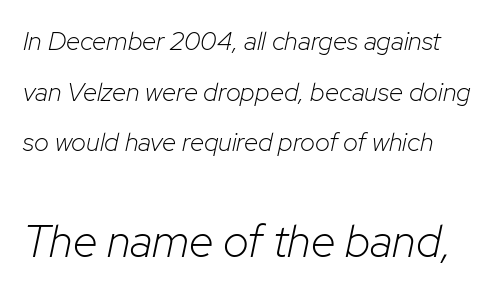
{"italic": "yes", "lean": "right", "slant_degrees": 12, "bold": "no", "weight": "light", "width": "normal", "stroke_contrast": "low", "x_height": "medium", "monospaced": "no", "underline": "no", "align": "left", "line_spacing": "loose", "line_spacing_ratio": 1.95, "letter_spacing": "normal", "letter_spacing_em": 0.0, "larger_block": "second", "size_ratio": 1.73, "glyph_px": 45}
